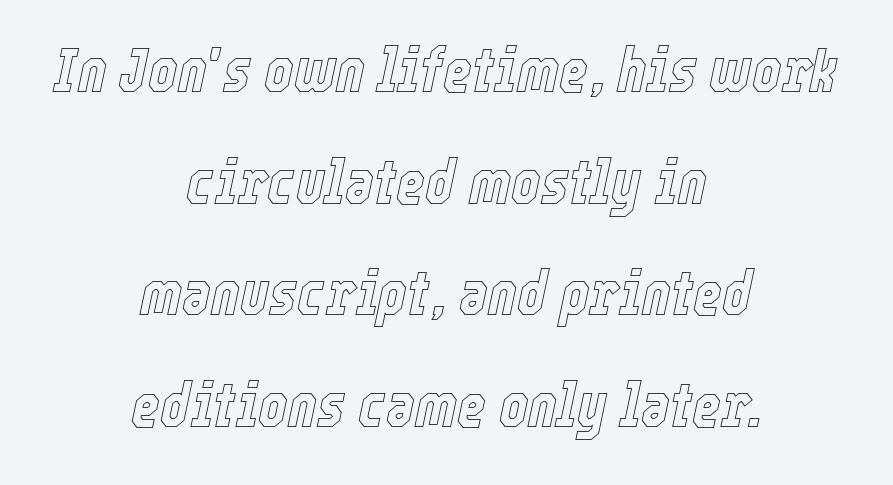
Q: Is the text italic (slanted)? A: Yes, it leans right by about 12 degrees.
Q: Is the text underlined? A: No.
Q: How is the paragraph aligned? A: Centered.
Q: Is the spacing between letters normal or unusually wide? A: Normal.
Q: Width (condensed, normal, or wide)? A: Condensed.
Q: x-height? A: Medium.
Q: Monospaced? A: No.
